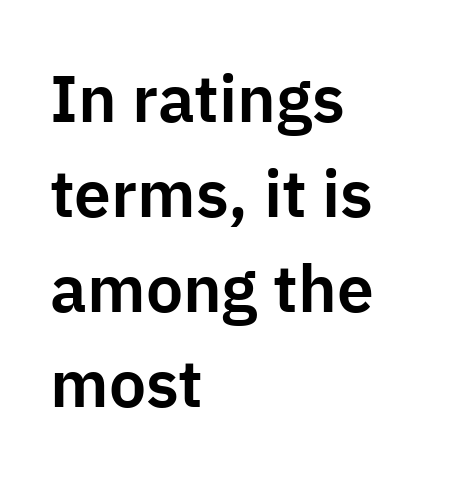
{"serif": "no", "italic": "no", "width": "normal", "stroke_contrast": "low", "x_height": "medium", "monospaced": "no", "underline": "no", "align": "left", "line_spacing": "normal", "line_spacing_ratio": 1.44, "letter_spacing": "normal", "letter_spacing_em": 0.0, "glyph_px": 66}
